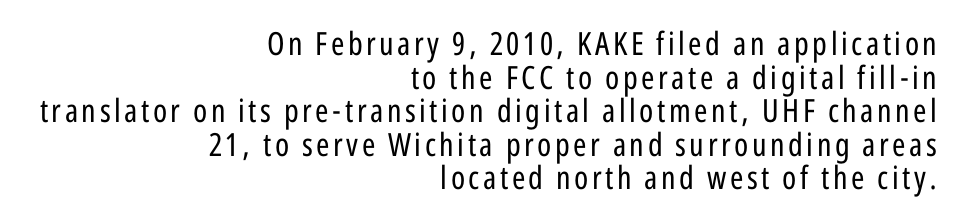
Q: Is the text bold? A: No.
Q: Is the text italic (slanted)? A: No, it is upright.
Q: Is the typeface a serif or a sans-serif typeface? A: Sans-serif.
Q: Is the text underlined? A: No.
Q: How is the paragraph aligned? A: Right-aligned.
Q: Is the spacing between lines tight, normal or loose? A: Tight.
Q: Width (condensed, normal, or wide)? A: Condensed.
Q: Stroke contrast? A: Low.
Q: x-height? A: Medium.
Q: Monospaced? A: No.
